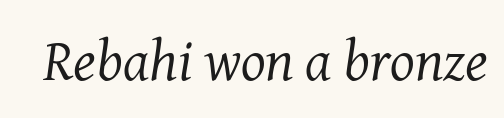
The image shows 58 px regular-weight serif type, italic (leaning right); set normal letter spacing, not underlined; medium stroke contrast and a medium x-height.
